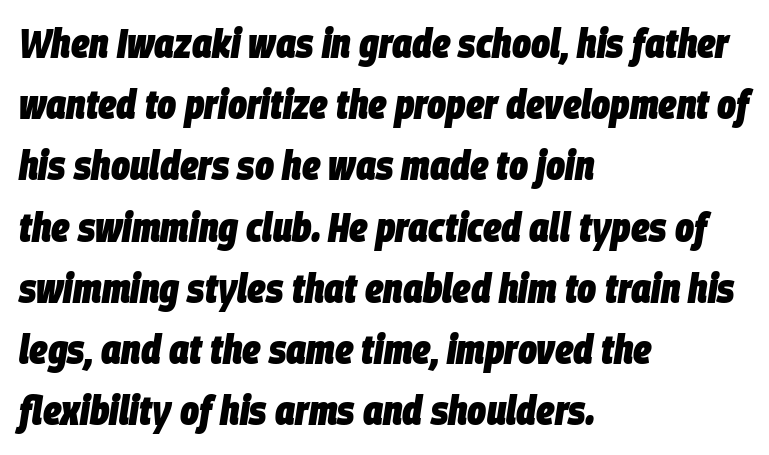
{"italic": "yes", "lean": "right", "slant_degrees": 9, "bold": "yes", "weight": "heavy", "width": "condensed", "stroke_contrast": "low", "x_height": "large", "monospaced": "no", "underline": "no", "align": "left", "line_spacing": "normal", "line_spacing_ratio": 1.53, "letter_spacing": "normal", "letter_spacing_em": 0.0, "glyph_px": 40}
